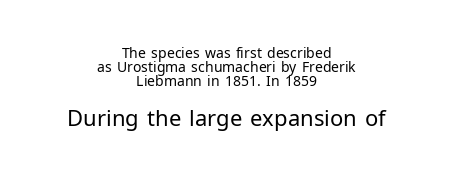
Upright lettering throughout. Centered paragraph, ragged on both sides. Only glyphs here, with clear space below each row. The typeface has the unassuming heft of standard copy or less. The following chunk of copy outweighs the initial chunk in type size. Line spacing here is tight.
